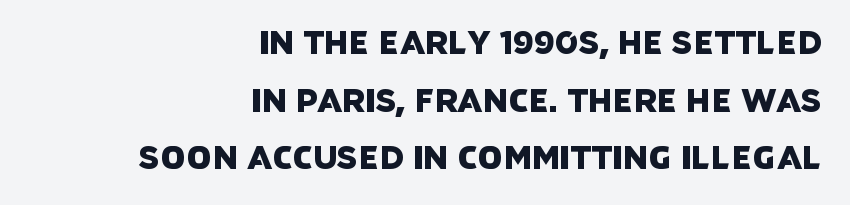
{"serif": "no", "width": "normal", "stroke_contrast": "low", "x_height": "large", "monospaced": "no", "underline": "no", "align": "right", "line_spacing_ratio": 1.8, "letter_spacing": "normal", "letter_spacing_em": 0.0, "glyph_px": 32}
